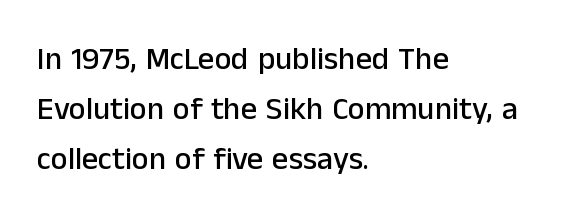
Q: Is the text italic (slanted)? A: No, it is upright.
Q: Is the typeface a serif or a sans-serif typeface? A: Sans-serif.
Q: Is the text underlined? A: No.
Q: How is the paragraph aligned? A: Left-aligned.
Q: Is the spacing between letters normal or unusually wide? A: Normal.
Q: Is the spacing between lines tight, normal or loose? A: Normal.
Q: Width (condensed, normal, or wide)? A: Normal.
Q: Stroke contrast? A: Low.
Q: x-height? A: Medium.
Q: Monospaced? A: No.
